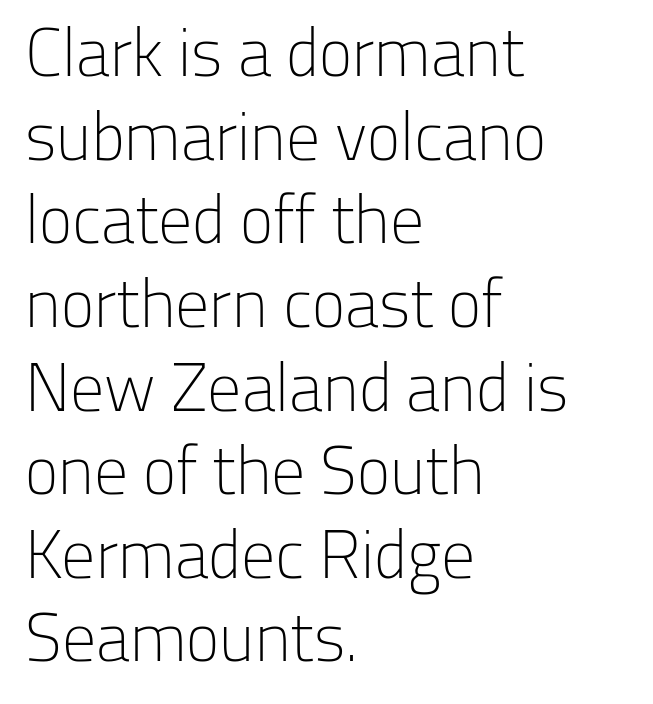
Q: Is the text bold? A: No.
Q: Is the text italic (slanted)? A: No, it is upright.
Q: Is the typeface a serif or a sans-serif typeface? A: Sans-serif.
Q: Is the text underlined? A: No.
Q: How is the paragraph aligned? A: Left-aligned.
Q: Is the spacing between letters normal or unusually wide? A: Normal.
Q: Width (condensed, normal, or wide)? A: Normal.
Q: Stroke contrast? A: Low.
Q: x-height? A: Medium.
Q: Monospaced? A: No.
